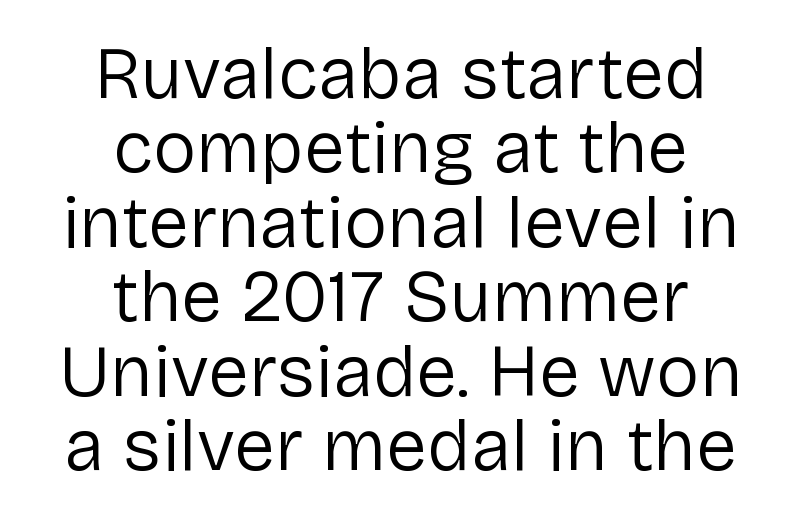
{"serif": "no", "italic": "no", "bold": "no", "weight": "regular", "width": "normal", "stroke_contrast": "low", "x_height": "medium", "monospaced": "no", "underline": "no", "align": "center", "line_spacing": "tight", "line_spacing_ratio": 1.02, "letter_spacing": "normal", "letter_spacing_em": 0.0, "glyph_px": 73}
